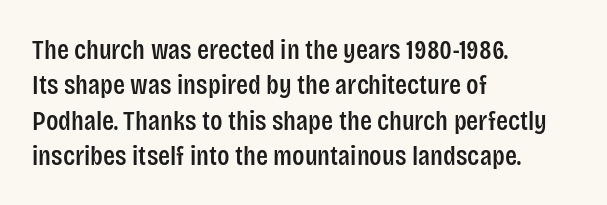
Q: Is the text italic (slanted)? A: No, it is upright.
Q: Is the typeface a serif or a sans-serif typeface? A: Sans-serif.
Q: Is the text underlined? A: No.
Q: How is the paragraph aligned? A: Left-aligned.
Q: Is the spacing between letters normal or unusually wide? A: Normal.
Q: Is the spacing between lines tight, normal or loose? A: Normal.
Q: Width (condensed, normal, or wide)? A: Condensed.
Q: Stroke contrast? A: Low.
Q: x-height? A: Large.
Q: Monospaced? A: No.
